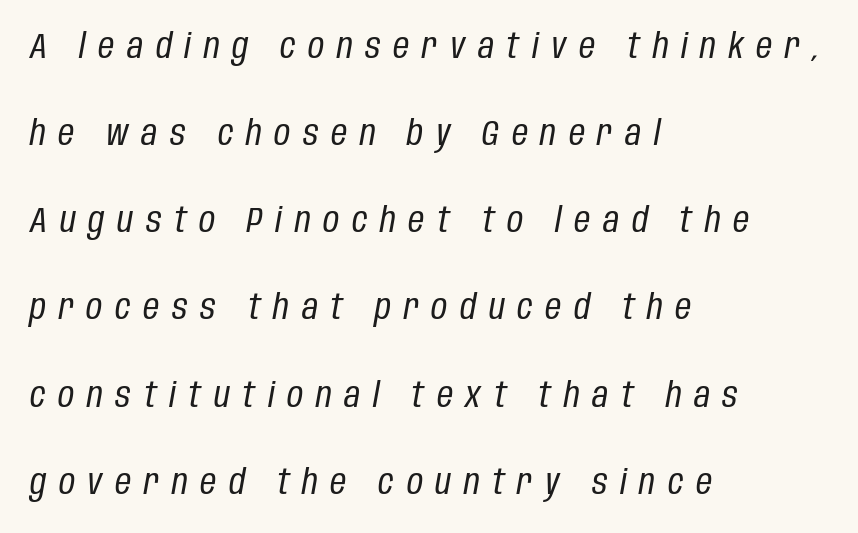
{"italic": "yes", "lean": "right", "slant_degrees": 10, "bold": "no", "weight": "regular", "width": "condensed", "stroke_contrast": "low", "x_height": "large", "monospaced": "no", "underline": "no", "align": "left", "line_spacing": "loose", "line_spacing_ratio": 2.49, "letter_spacing": "wide", "letter_spacing_em": 0.36, "glyph_px": 35}
